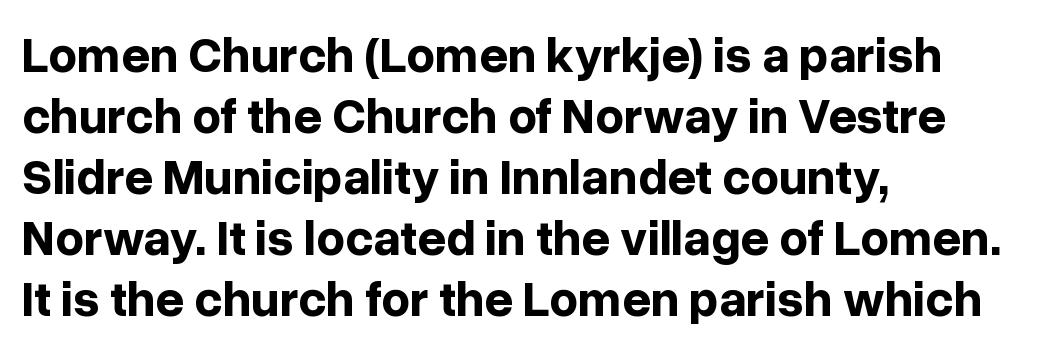
Q: Is the text bold? A: Yes.
Q: Is the text italic (slanted)? A: No, it is upright.
Q: Is the typeface a serif or a sans-serif typeface? A: Sans-serif.
Q: Is the text underlined? A: No.
Q: How is the paragraph aligned? A: Left-aligned.
Q: Is the spacing between letters normal or unusually wide? A: Normal.
Q: Width (condensed, normal, or wide)? A: Normal.
Q: Stroke contrast? A: Low.
Q: x-height? A: Medium.
Q: Monospaced? A: No.
